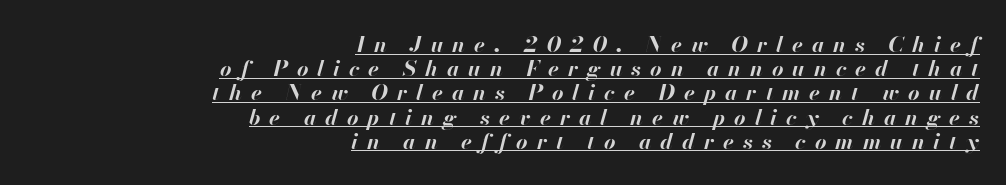
{"italic": "yes", "lean": "right", "slant_degrees": 13, "bold": "yes", "underline": "yes", "align": "right", "line_spacing": "tight", "line_spacing_ratio": 1.1, "letter_spacing": "wide", "letter_spacing_em": 0.41, "glyph_px": 22}
